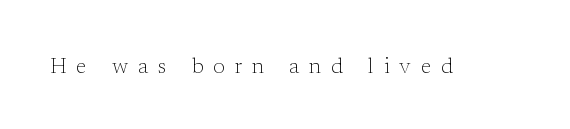
The image shows 21 px text type, upright; set unusually wide letter spacing (+0.48 em), not underlined.
